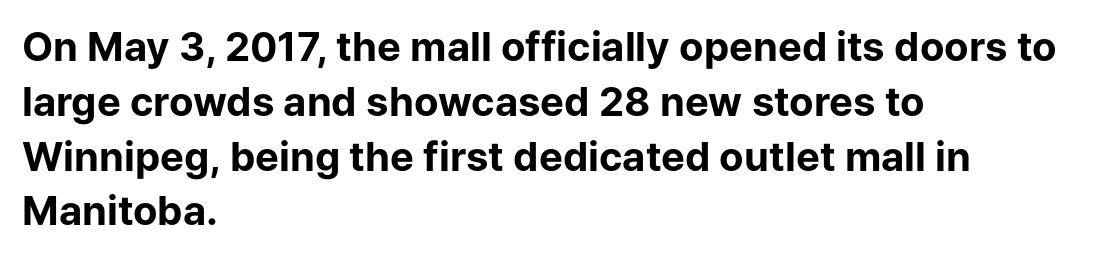
{"serif": "no", "italic": "no", "bold": "yes", "weight": "bold", "width": "normal", "stroke_contrast": "low", "x_height": "medium", "monospaced": "no", "underline": "no", "align": "left", "line_spacing": "normal", "line_spacing_ratio": 1.37, "letter_spacing": "normal", "letter_spacing_em": 0.0, "glyph_px": 40}
